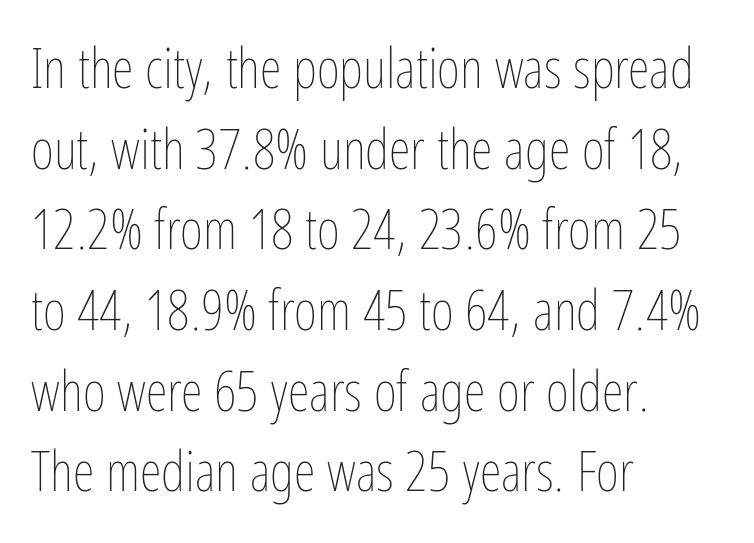
Compared with typical body copy, the letter spacing here is the same. Decoration check: the copy has no underline. Think of a printed novel: that variable character pitch is what you see here. Nope, not italic — everything's standing straight. If you measured baseline to baseline, you'd find a middling distance.
